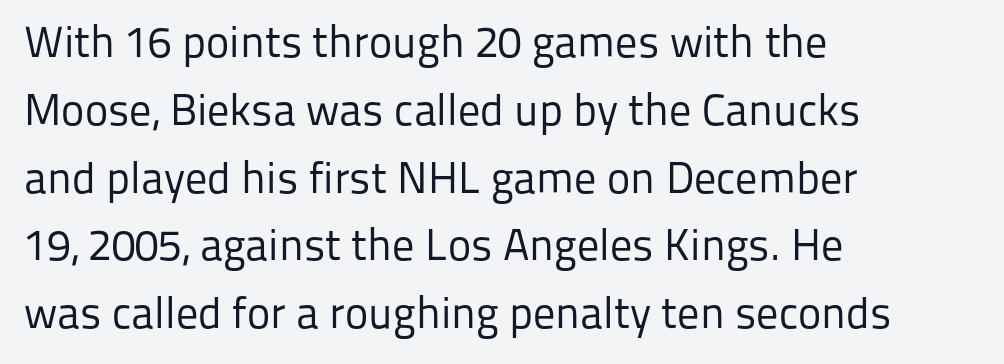
Note: no serifs on the glyphs. A normal amount of white space separates one row of letters from the next. The paragraph has a hard left edge and a soft right edge. The letters look calm and open, with moderate or lighter stems. The passage shown is not underscored anywhere. Between one letter and the next there's only the usual sliver of space.
